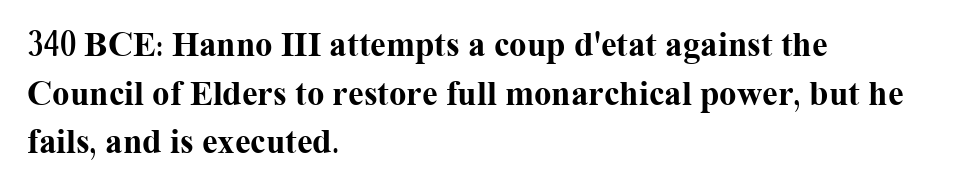
Q: Is the text bold? A: Yes.
Q: Is the text italic (slanted)? A: No, it is upright.
Q: Is the typeface a serif or a sans-serif typeface? A: Serif.
Q: Is the text underlined? A: No.
Q: How is the paragraph aligned? A: Left-aligned.
Q: Is the spacing between letters normal or unusually wide? A: Normal.
Q: Is the spacing between lines tight, normal or loose? A: Normal.
Q: Width (condensed, normal, or wide)? A: Normal.
Q: Stroke contrast? A: Medium.
Q: x-height? A: Medium.
Q: Monospaced? A: No.
